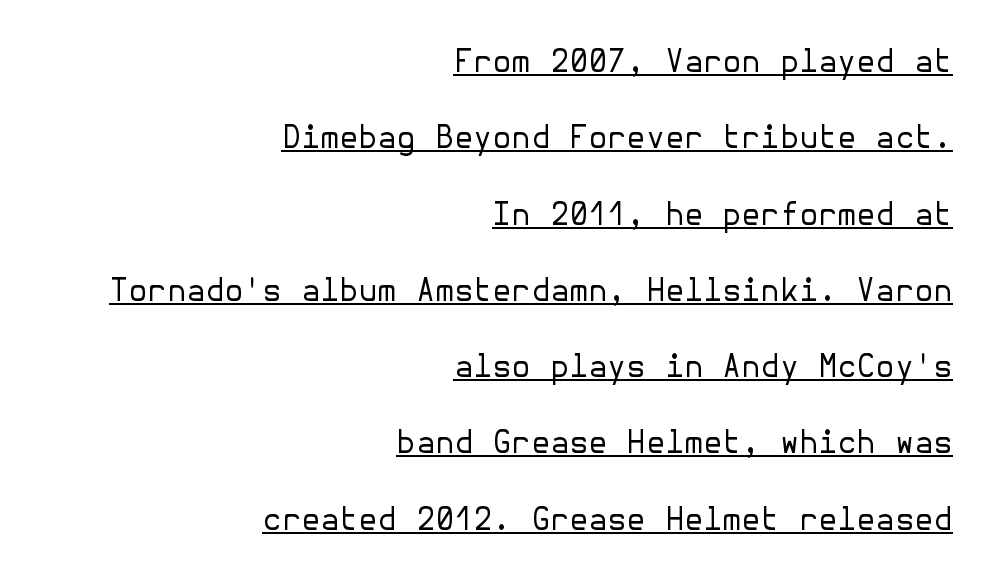
How are the letters spaced? Ordinarily, with no added tracking. Every word sits above its own underline. No feet cap the strokes, marking this as sans-serif type. This block would shrink considerably if given ordinary leading; it's expanded now. The letters stand straight up with perfectly vertical stems. Right-aligned paragraph, ragged on the left.
